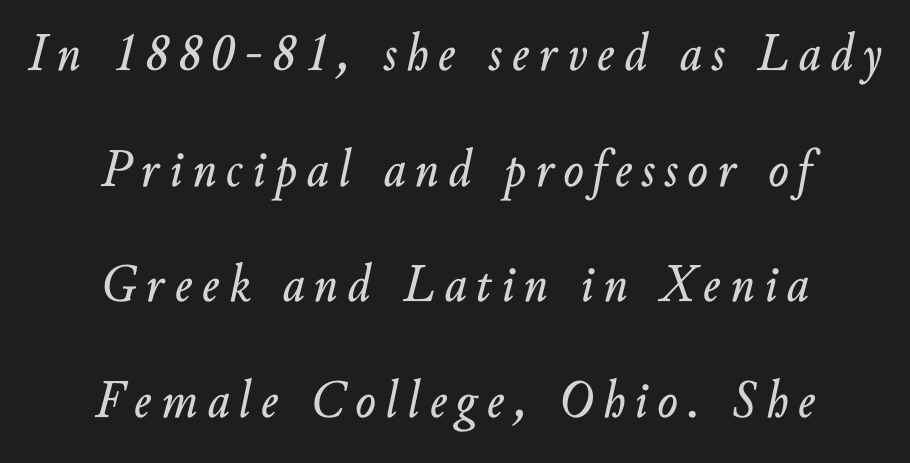
Q: Is the text italic (slanted)? A: Yes, it leans right by about 10 degrees.
Q: Is the text underlined? A: No.
Q: How is the paragraph aligned? A: Centered.
Q: Is the spacing between lines tight, normal or loose? A: Loose.
Q: Width (condensed, normal, or wide)? A: Normal.
Q: Stroke contrast? A: Low.
Q: x-height? A: Small.
Q: Monospaced? A: No.
